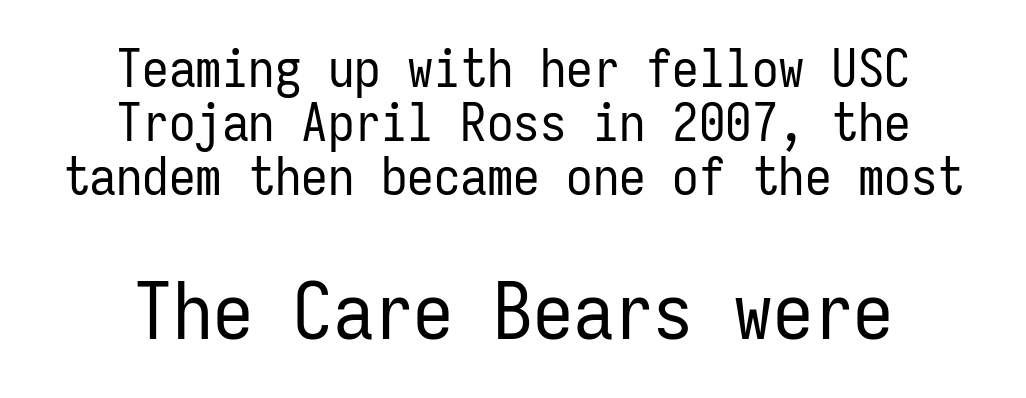
The image shows 80 px regular-weight, condensed sans-serif type, upright, monospaced; set centered, tight line spacing (1.02x), normal letter spacing, not underlined; the second (bottom) block is 1.51x larger; low stroke contrast and a medium x-height.
